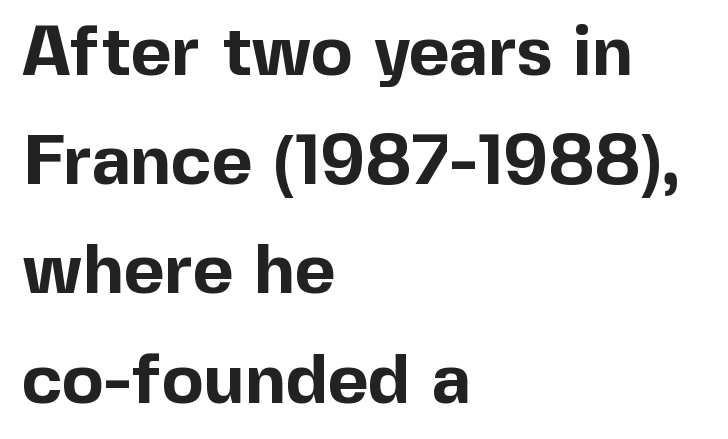
Check under the words: just untouched page. The rendering uses a moderate line-height, typical for paragraphs. The passage shown is emphatically bold. Look at the bottom of the vertical strokes: they stop flat, with no serifs. Does the copy run flush right? No — it runs flush left. The letters stand straight up with perfectly vertical stems.
